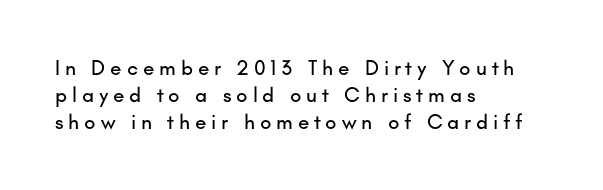
Q: Is the text italic (slanted)? A: No, it is upright.
Q: Is the text underlined? A: No.
Q: How is the paragraph aligned? A: Left-aligned.
Q: Is the spacing between letters normal or unusually wide? A: Unusually wide.
Q: Is the spacing between lines tight, normal or loose? A: Normal.
